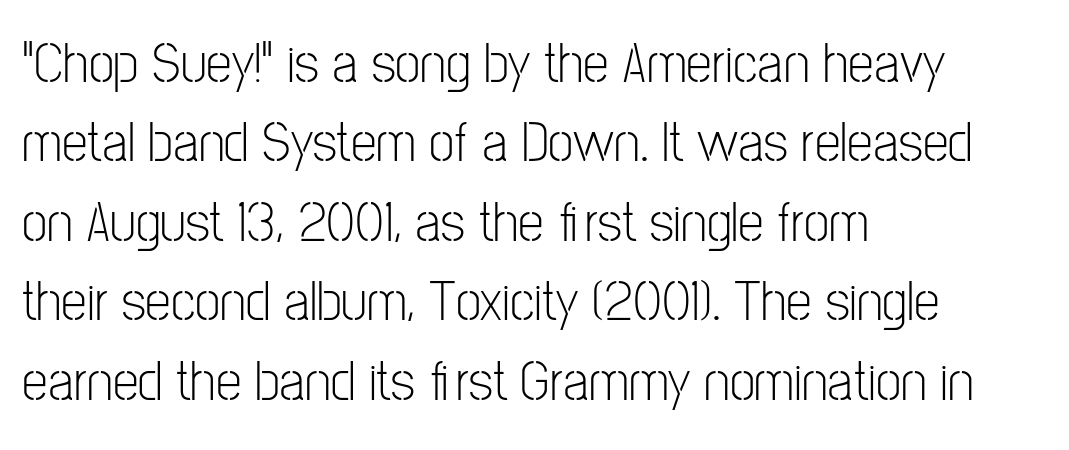
{"serif": "no", "italic": "no", "bold": "no", "weight": "light", "width": "condensed", "stroke_contrast": "low", "x_height": "medium", "monospaced": "no", "underline": "no", "align": "left", "line_spacing": "normal", "line_spacing_ratio": 1.37, "letter_spacing": "normal", "letter_spacing_em": 0.0, "glyph_px": 58}
